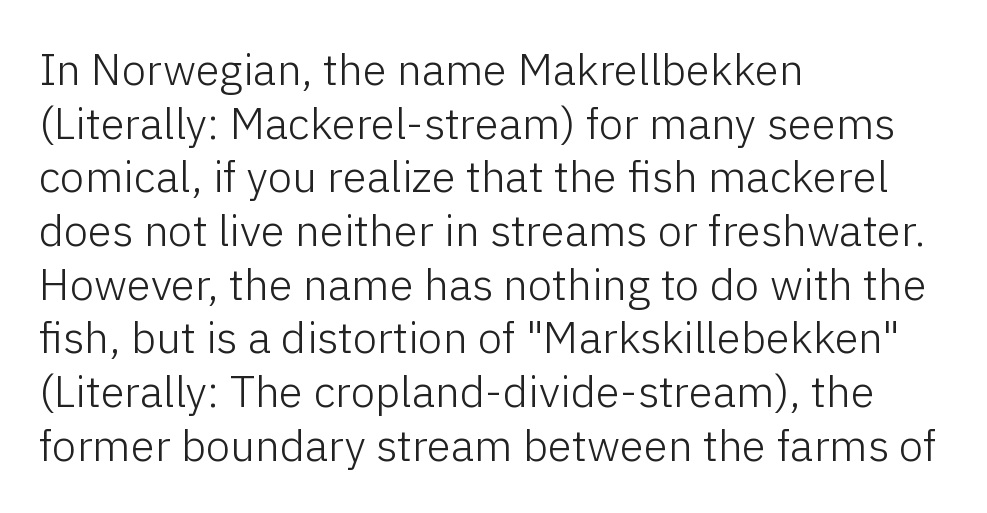
The letters advance in unequal steps, a hallmark of proportional type. The characters display no serif detailing; their extremities are plain. The lines are quadded left. No extra ink here — the face is not bold. A clean baseline with only descenders dipping below it.
